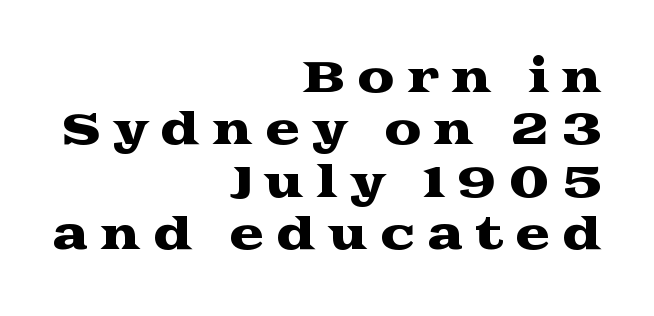
Q: Is the text italic (slanted)? A: No, it is upright.
Q: Is the typeface a serif or a sans-serif typeface? A: Serif.
Q: Is the text underlined? A: No.
Q: How is the paragraph aligned? A: Right-aligned.
Q: Is the spacing between letters normal or unusually wide? A: Unusually wide.
Q: Is the spacing between lines tight, normal or loose? A: Normal.
Q: Width (condensed, normal, or wide)? A: Wide.
Q: Stroke contrast? A: Medium.
Q: x-height? A: Medium.
Q: Monospaced? A: No.
